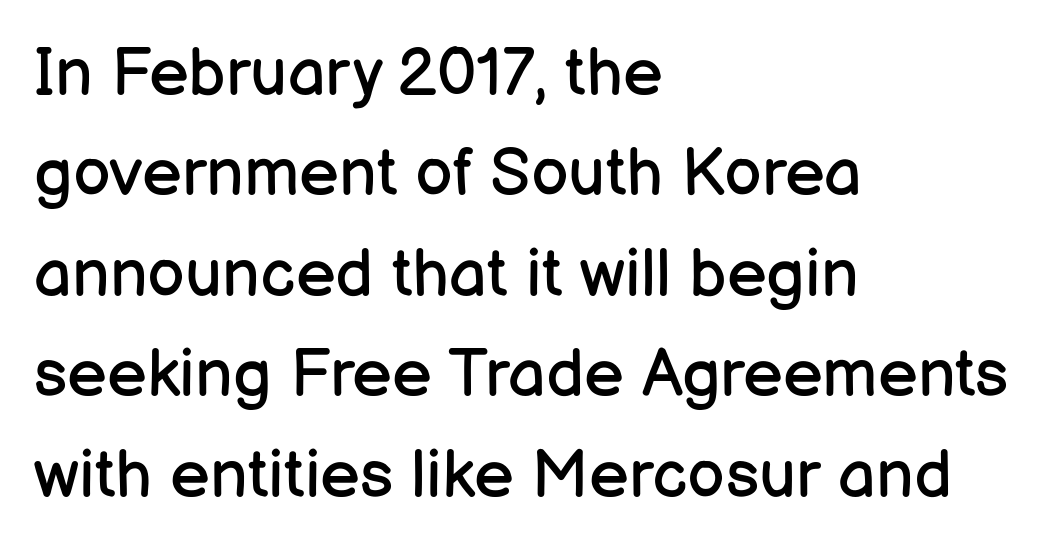
Q: Is the text bold? A: No.
Q: Is the text italic (slanted)? A: No, it is upright.
Q: Is the typeface a serif or a sans-serif typeface? A: Sans-serif.
Q: Is the text underlined? A: No.
Q: How is the paragraph aligned? A: Left-aligned.
Q: Is the spacing between letters normal or unusually wide? A: Normal.
Q: Is the spacing between lines tight, normal or loose? A: Normal.
Q: Width (condensed, normal, or wide)? A: Normal.
Q: Stroke contrast? A: Low.
Q: x-height? A: Medium.
Q: Monospaced? A: No.
